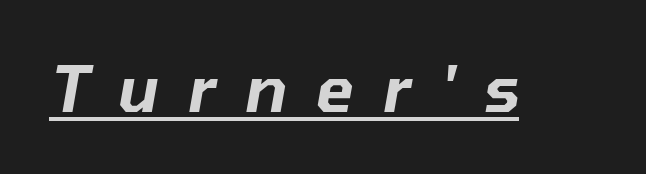
{"italic": "yes", "lean": "right", "slant_degrees": 10, "width": "normal", "stroke_contrast": "low", "x_height": "medium", "monospaced": "no", "underline": "yes", "letter_spacing": "wide", "letter_spacing_em": 0.46, "glyph_px": 63}
